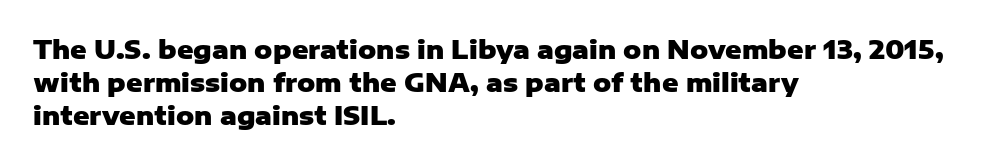
The image shows 25 px bold type, upright; set left-aligned, normal line spacing (1.33x), normal letter spacing, not underlined.
